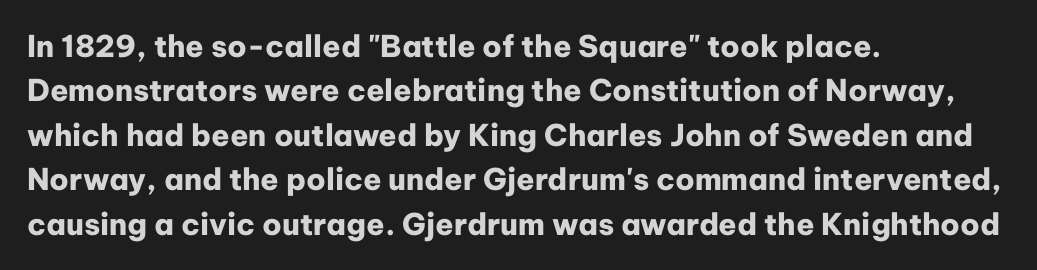
The letters are bold, with thick, heavy strokes. The passage is arranged the way most books set body copy — flush left. No extra tracking has been applied to these lines. This is sans-serif lettering, the kind often seen on screens and signage.
